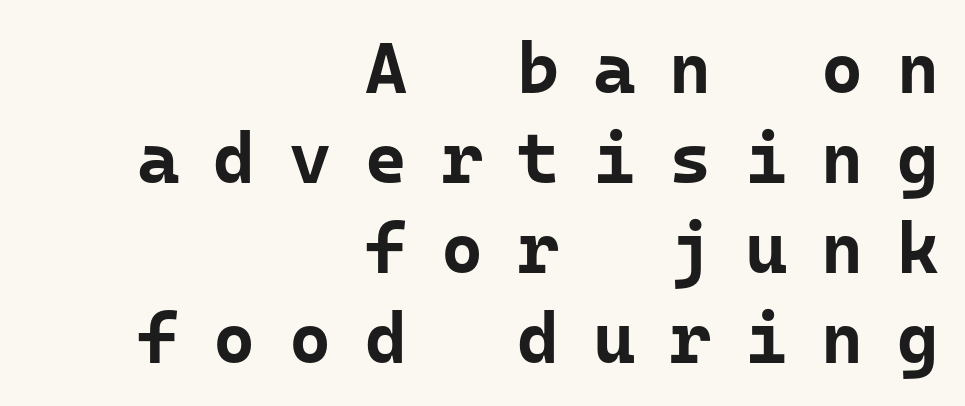
{"serif": "no", "italic": "no", "bold": "yes", "weight": "bold", "width": "normal", "stroke_contrast": "low", "x_height": "medium", "monospaced": "yes", "underline": "no", "align": "right", "line_spacing": "normal", "line_spacing_ratio": 1.25, "letter_spacing": "wide", "letter_spacing_em": 0.47, "glyph_px": 72}
